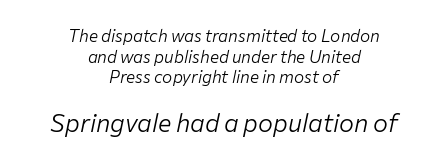
The image shows 25 px text type, italic (leaning right); set centered, line spacing 1.21x, normal letter spacing, not underlined; the second (bottom) block is 1.47x larger.
